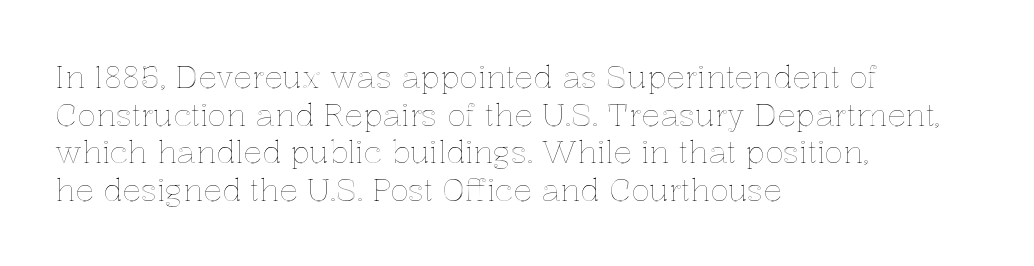
The image shows 31 px text type, upright; set left-aligned, line spacing 1.21x, normal letter spacing, not underlined; a medium x-height.
